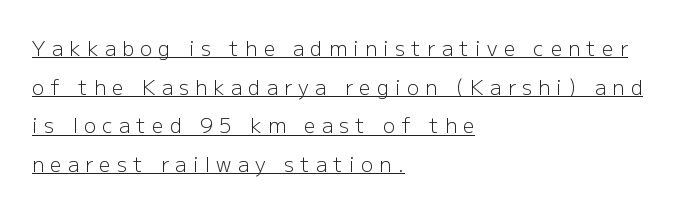
{"italic": "no", "bold": "no", "underline": "yes", "align": "left", "line_spacing": "loose", "line_spacing_ratio": 1.93, "letter_spacing": "wide", "letter_spacing_em": 0.32, "glyph_px": 20}
